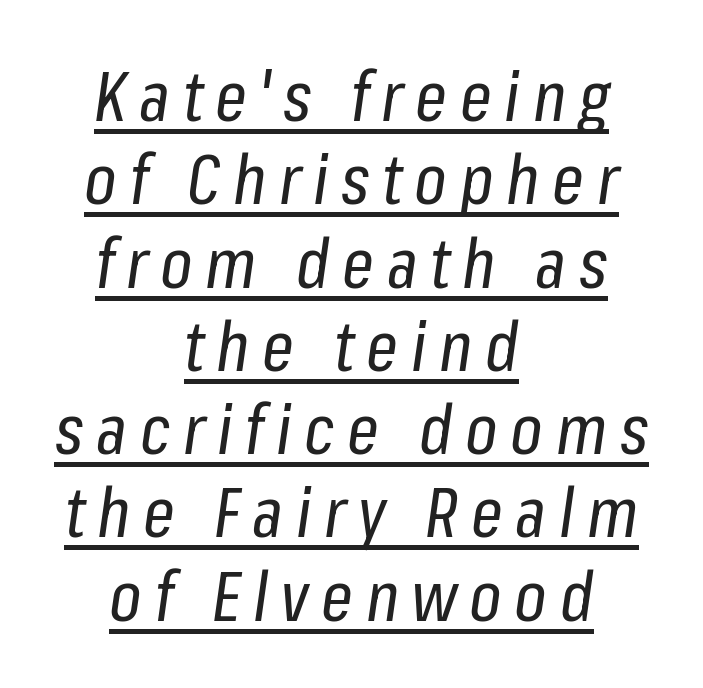
{"italic": "yes", "lean": "right", "slant_degrees": 8, "bold": "no", "weight": "regular", "width": "condensed", "stroke_contrast": "low", "x_height": "medium", "monospaced": "no", "underline": "yes", "align": "center", "line_spacing_ratio": 1.19, "glyph_px": 70}
